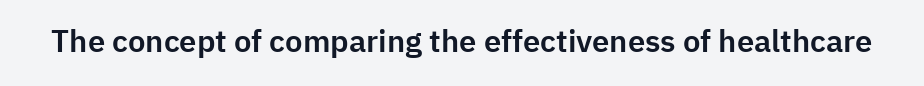
The image shows 31 px sans-serif type, upright; set normal letter spacing, not underlined; low stroke contrast and a medium x-height.
